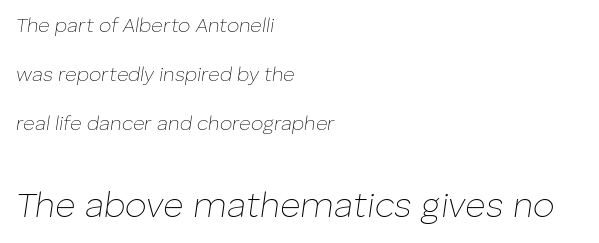
Quick note: underline off. Letters have the restrained weight of plain body copy at most. The typography opts for an oblique posture over an upright one. Which margin do the lines hug? The left one — the right edge is uneven. Varying glyph widths throughout — classic text-font behaviour.
